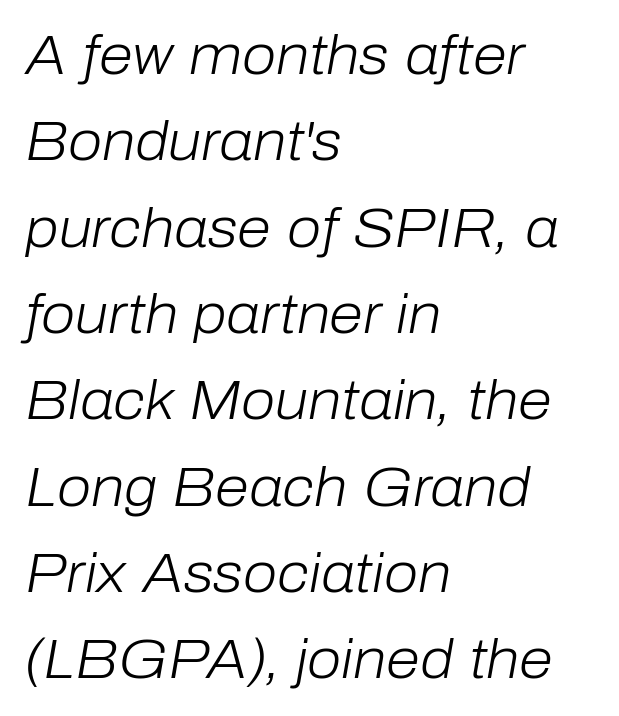
{"italic": "yes", "lean": "right", "slant_degrees": 10, "bold": "no", "weight": "light", "width": "normal", "stroke_contrast": "low", "x_height": "medium", "monospaced": "no", "underline": "no", "align": "left", "line_spacing": "normal", "line_spacing_ratio": 1.57, "letter_spacing": "normal", "letter_spacing_em": 0.0, "glyph_px": 55}
